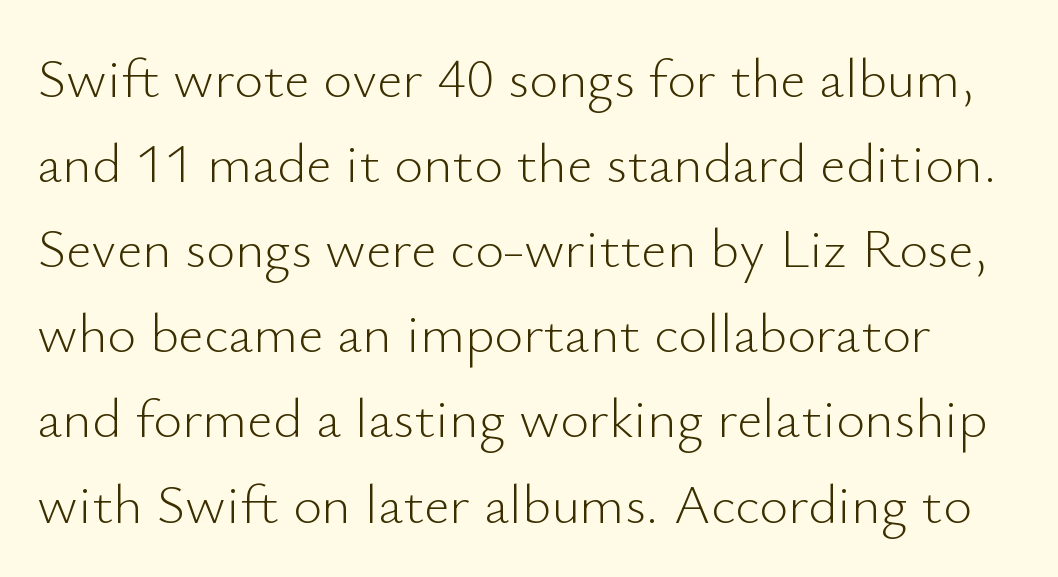
The lettering stays uniformly vertical, giving the passage a roman look. Standard letterfit; no display-style spreading of the glyphs. Weight: not bold — regular or lighter. What's the leading like? Ordinary, nothing unusual.
